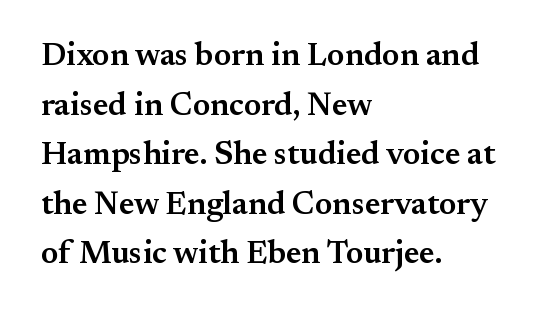
{"serif": "yes", "italic": "no", "bold": "semi", "weight": "semibold", "width": "normal", "stroke_contrast": "medium", "x_height": "small", "monospaced": "no", "underline": "no", "align": "left", "line_spacing": "normal", "line_spacing_ratio": 1.55, "letter_spacing": "normal", "letter_spacing_em": 0.0, "glyph_px": 32}
